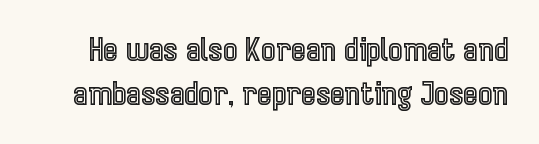
The image shows 31 px condensed type, upright; set normal line spacing (1.41x), normal letter spacing, not underlined; a medium x-height.
